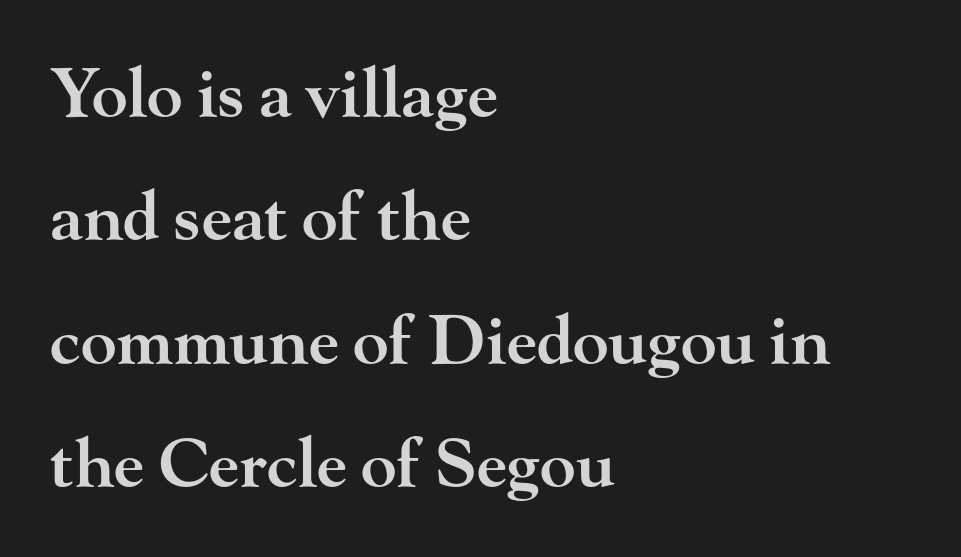
The image shows 67 px semibold, wide serif type, upright; set left-aligned, line spacing 1.84x, normal letter spacing, not underlined; high stroke contrast and a small x-height.
